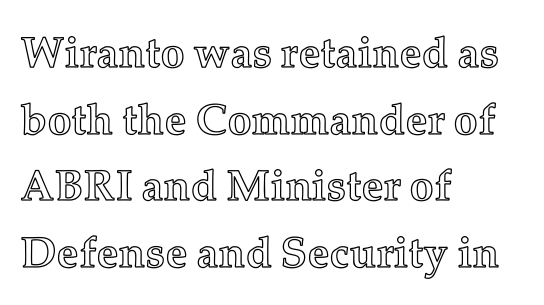
The image shows 43 px text type, upright; set left-aligned, normal line spacing (1.55x), normal letter spacing, not underlined; a medium x-height.
